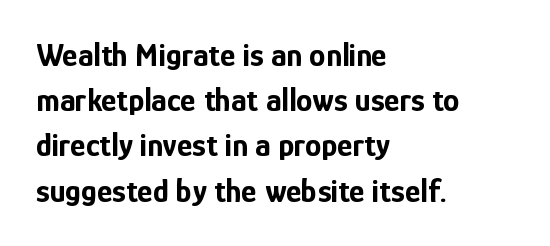
In terms of letterspacing, this is plain default setting. Here the designer chose a conventional face with non-uniform glyph widths. Notice how the stems are strictly vertical — no italics here. The leading is moderate, giving the passage an even texture. Stroke terminals: plain, sans-serif.
